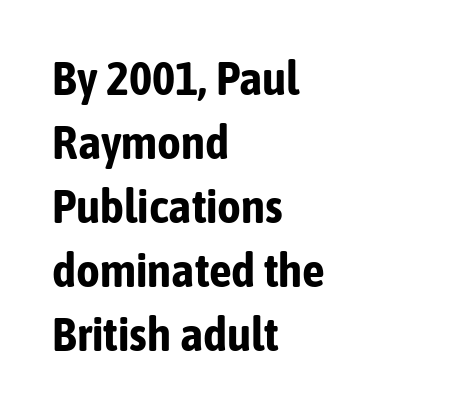
Q: Is the text bold? A: Yes.
Q: Is the text italic (slanted)? A: No, it is upright.
Q: Is the typeface a serif or a sans-serif typeface? A: Sans-serif.
Q: Is the text underlined? A: No.
Q: How is the paragraph aligned? A: Left-aligned.
Q: Is the spacing between letters normal or unusually wide? A: Normal.
Q: Is the spacing between lines tight, normal or loose? A: Normal.
Q: Width (condensed, normal, or wide)? A: Condensed.
Q: Stroke contrast? A: Low.
Q: x-height? A: Medium.
Q: Monospaced? A: No.
